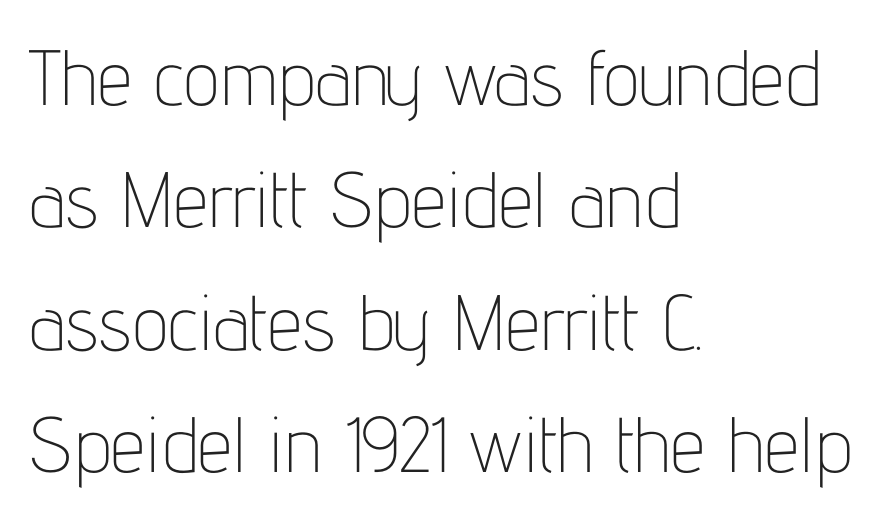
A student would call this left alignment; a typographer would say flush left, rag right. The typeface has the unassuming heft of standard copy or less. Stroke terminals: plain, sans-serif. The rendering uses natural spacing where letterforms have individual widths. This is the regular roman posture of the typeface.
